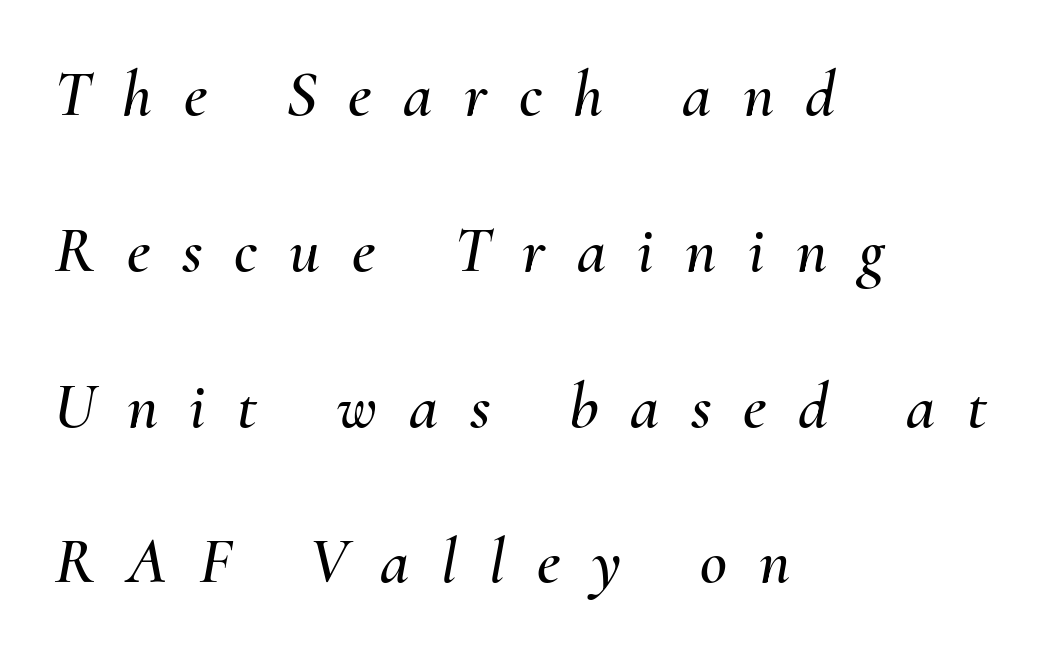
The image shows 66 px text type, italic (leaning right); set left-aligned, loose line spacing (2.36x), unusually wide letter spacing (+0.48 em), not underlined; medium stroke contrast and a small x-height.
